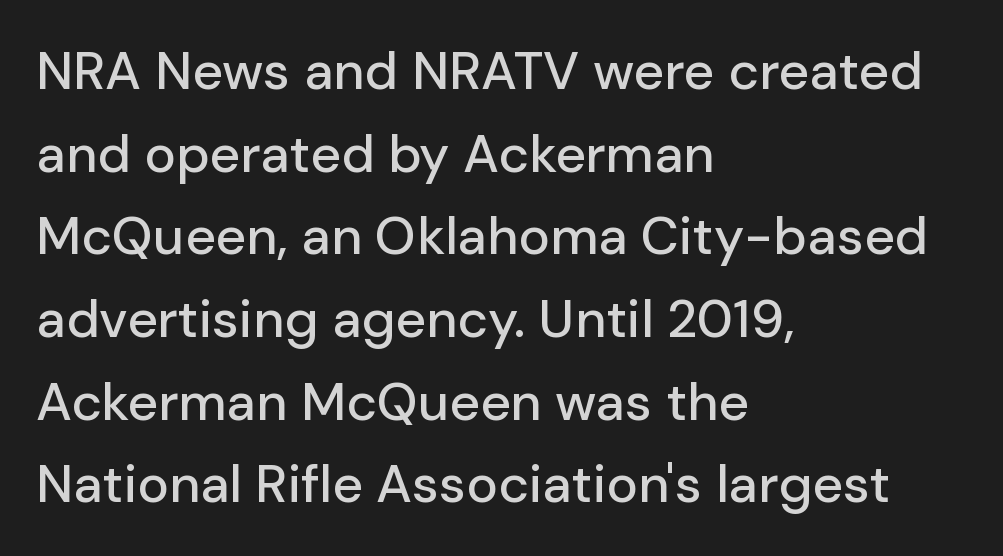
{"serif": "no", "italic": "no", "width": "normal", "stroke_contrast": "low", "x_height": "medium", "monospaced": "no", "underline": "no", "align": "left", "line_spacing": "normal", "line_spacing_ratio": 1.56, "letter_spacing": "normal", "letter_spacing_em": 0.0, "glyph_px": 53}
